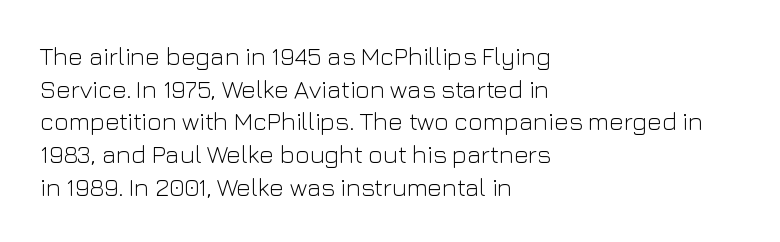
Q: Is the text bold? A: No.
Q: Is the text italic (slanted)? A: No, it is upright.
Q: Is the text underlined? A: No.
Q: How is the paragraph aligned? A: Left-aligned.
Q: Is the spacing between letters normal or unusually wide? A: Normal.
Q: Is the spacing between lines tight, normal or loose? A: Normal.
